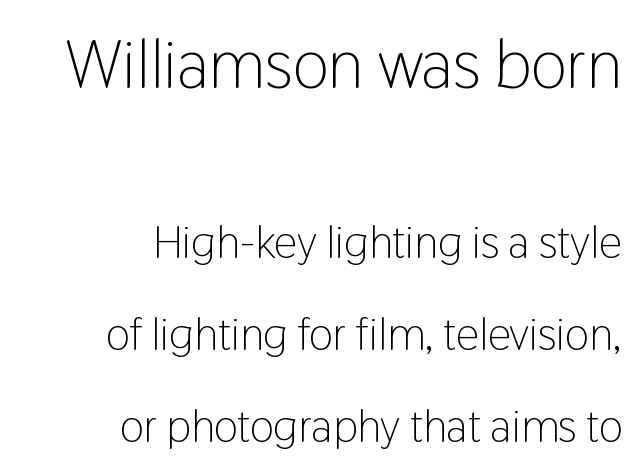
The image shows 69 px light, condensed sans-serif type, upright; set right-aligned, loose line spacing (2.0x), normal letter spacing, not underlined; the first (top) block is 1.5x larger; low stroke contrast and a medium x-height.
